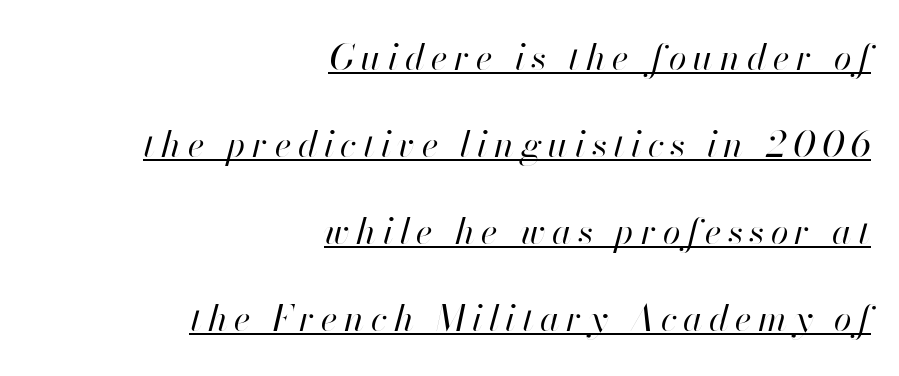
Visually the block forms a straight wall on the right and a jagged coastline on the left. Like a heading marked for emphasis, these lines bear an underscore. Looks like regular typesetting: each glyph gets only the width it needs. Weight: not bold — regular or lighter.
